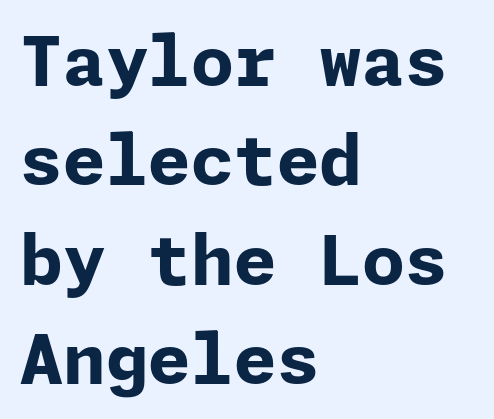
Designer's note — italics off, roman on. If you drew a ruler down the left edge, every line would touch it. Regarding serifs, this sample does without them. Set as a true bold cut, around the 700 mark. A bare baseline throughout the passage. Letter spacing: default.
